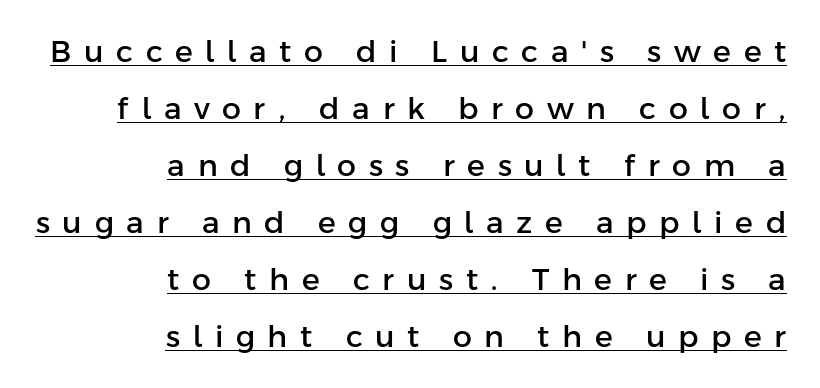
Is there an underline? Yes — a line sits under the letters. Rendered with straight, roman letterforms. Looks like regular typesetting: each glyph gets only the width it needs. Baseline-to-baseline distance is far greater than the letter height. The lines in this sample share a right terminus and differ only in where they begin. The letterforms stand isolated, each surrounded by extra space.
